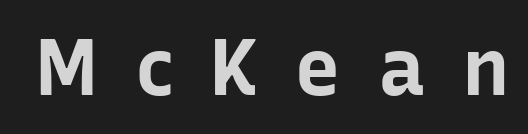
Q: Is the text bold? A: Yes.
Q: Is the text italic (slanted)? A: No, it is upright.
Q: Is the typeface a serif or a sans-serif typeface? A: Sans-serif.
Q: Is the text underlined? A: No.
Q: Is the spacing between letters normal or unusually wide? A: Unusually wide.
Q: Width (condensed, normal, or wide)? A: Normal.
Q: Stroke contrast? A: Low.
Q: x-height? A: Medium.
Q: Monospaced? A: No.
